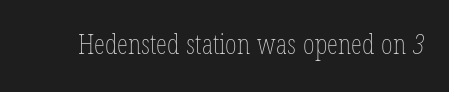
{"bold": "no", "weight": "thin", "width": "condensed", "stroke_contrast": "low", "x_height": "medium", "monospaced": "no", "underline": "no", "letter_spacing": "normal", "letter_spacing_em": 0.0, "glyph_px": 28}
